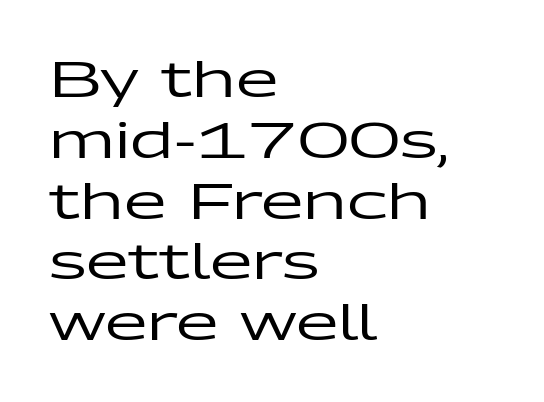
The image shows 49 px wide sans-serif type, upright; set left-aligned, line spacing 1.24x, normal letter spacing, not underlined; low stroke contrast and a medium x-height.
